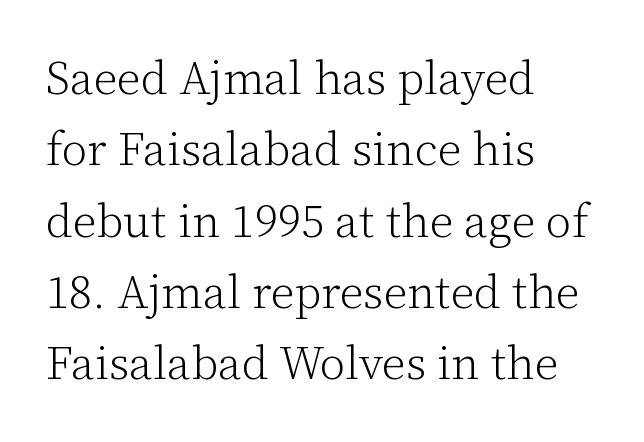
Q: Is the text bold? A: No.
Q: Is the text italic (slanted)? A: No, it is upright.
Q: Is the typeface a serif or a sans-serif typeface? A: Serif.
Q: Is the text underlined? A: No.
Q: How is the paragraph aligned? A: Left-aligned.
Q: Is the spacing between letters normal or unusually wide? A: Normal.
Q: Is the spacing between lines tight, normal or loose? A: Normal.
Q: Width (condensed, normal, or wide)? A: Normal.
Q: Stroke contrast? A: Low.
Q: x-height? A: Medium.
Q: Monospaced? A: No.
